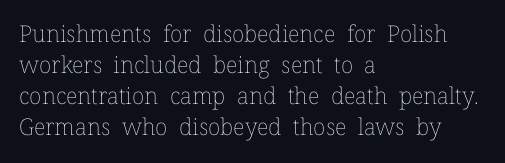
Posture: upright roman. The ragged edge is on the right, which tells us the setting is flush left. Reading down the column, the eye jumps a familiar distance to each next line. The specimen omits any rule beneath the text block's lines. The face looks like a standard text weight, possibly lighter.
